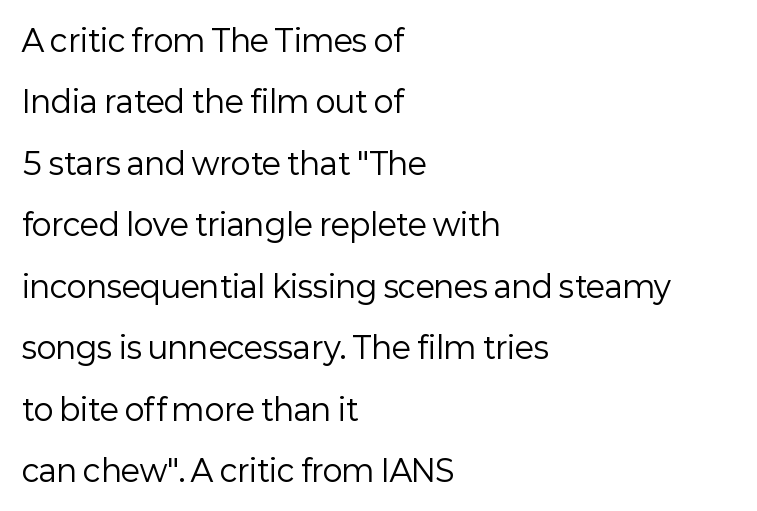
Horizontally, the lines are justified to the leading edge only. Stem width sits at or under what a default text font uses. The axis of the letterforms is exactly vertical. The typeface chosen for these lines omits serifs. These lines are rendered in a variable-pitch font. Underlining? Definitely not there.
